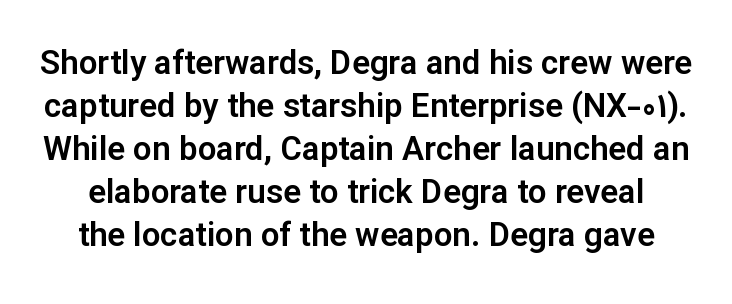
Q: Is the text italic (slanted)? A: No, it is upright.
Q: Is the typeface a serif or a sans-serif typeface? A: Sans-serif.
Q: Is the text underlined? A: No.
Q: Is the spacing between letters normal or unusually wide? A: Normal.
Q: Is the spacing between lines tight, normal or loose? A: Normal.
Q: Width (condensed, normal, or wide)? A: Normal.
Q: Stroke contrast? A: Low.
Q: x-height? A: Medium.
Q: Monospaced? A: No.
